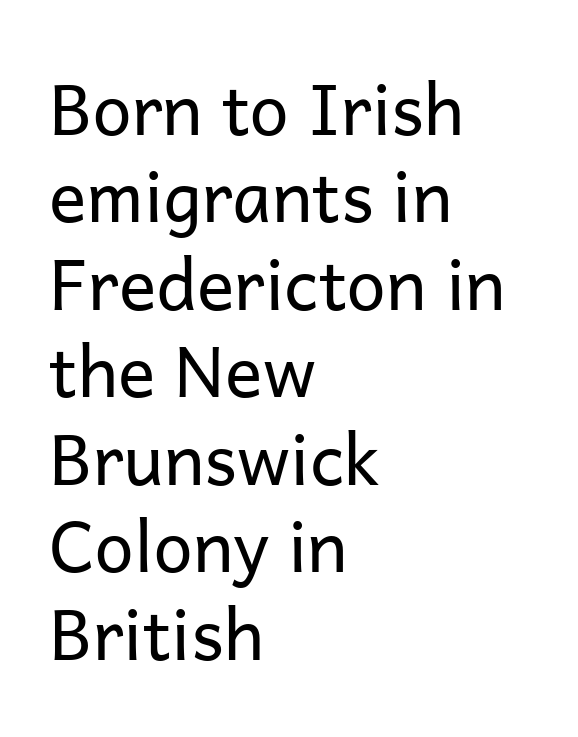
{"serif": "no", "italic": "no", "bold": "no", "weight": "regular", "width": "normal", "stroke_contrast": "low", "x_height": "medium", "monospaced": "no", "underline": "no", "align": "left", "line_spacing": "normal", "line_spacing_ratio": 1.25, "letter_spacing": "normal", "letter_spacing_em": 0.0, "glyph_px": 70}
